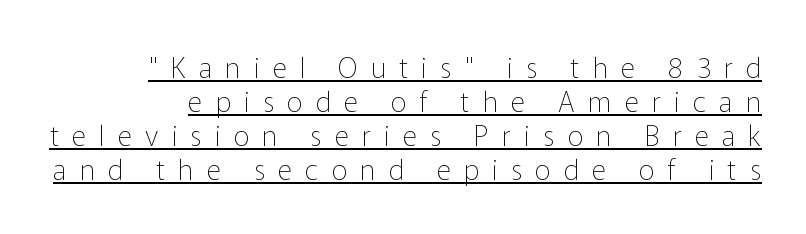
{"serif": "no", "italic": "no", "bold": "no", "weight": "thin", "width": "normal", "stroke_contrast": "low", "x_height": "medium", "monospaced": "no", "underline": "yes", "align": "right", "line_spacing_ratio": 1.21, "letter_spacing": "wide", "letter_spacing_em": 0.47, "glyph_px": 28}
